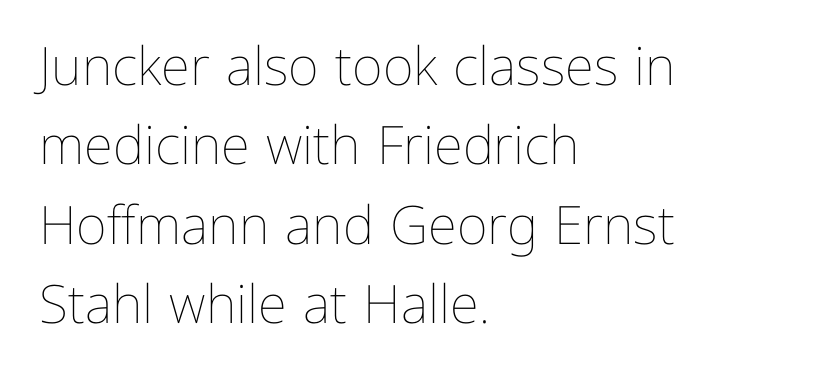
The image shows 53 px thin type, upright; set left-aligned, normal line spacing (1.5x), normal letter spacing, not underlined; low stroke contrast and a medium x-height.
